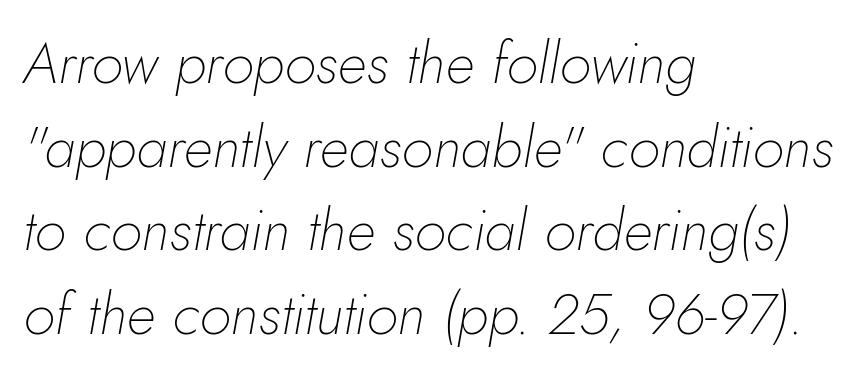
Q: Is the text bold? A: No.
Q: Is the text italic (slanted)? A: Yes, it leans right by about 10 degrees.
Q: Is the text underlined? A: No.
Q: How is the paragraph aligned? A: Left-aligned.
Q: Is the spacing between letters normal or unusually wide? A: Normal.
Q: Is the spacing between lines tight, normal or loose? A: Normal.
Q: Width (condensed, normal, or wide)? A: Normal.
Q: Stroke contrast? A: Low.
Q: x-height? A: Small.
Q: Monospaced? A: No.
